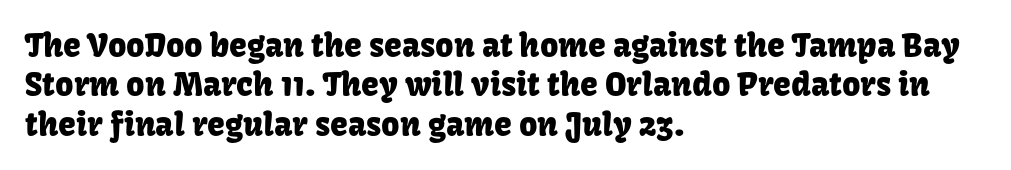
Q: Is the text italic (slanted)? A: No, it is upright.
Q: Is the typeface a serif or a sans-serif typeface? A: Sans-serif.
Q: Is the text underlined? A: No.
Q: How is the paragraph aligned? A: Left-aligned.
Q: Is the spacing between letters normal or unusually wide? A: Normal.
Q: Width (condensed, normal, or wide)? A: Normal.
Q: Stroke contrast? A: Low.
Q: x-height? A: Medium.
Q: Monospaced? A: No.
